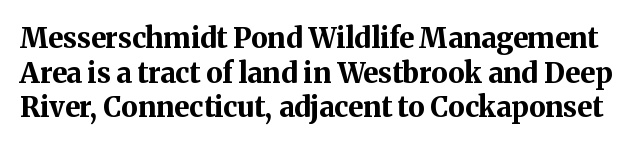
{"serif": "yes", "italic": "no", "bold": "yes", "weight": "bold", "width": "normal", "stroke_contrast": "medium", "x_height": "medium", "monospaced": "no", "underline": "no", "line_spacing_ratio": 1.24, "letter_spacing": "normal", "letter_spacing_em": 0.0, "glyph_px": 28}
